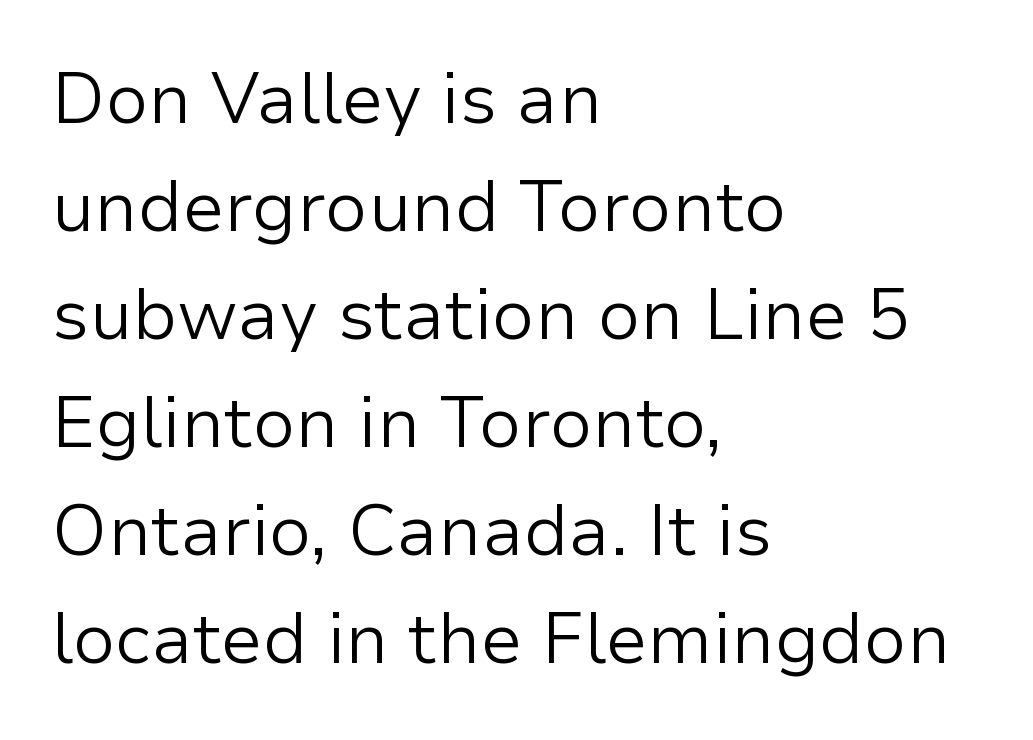
{"serif": "no", "italic": "no", "bold": "no", "weight": "light", "width": "normal", "stroke_contrast": "low", "x_height": "medium", "monospaced": "no", "underline": "no", "align": "left", "line_spacing": "normal", "line_spacing_ratio": 1.52, "letter_spacing": "normal", "letter_spacing_em": 0.0, "glyph_px": 71}
